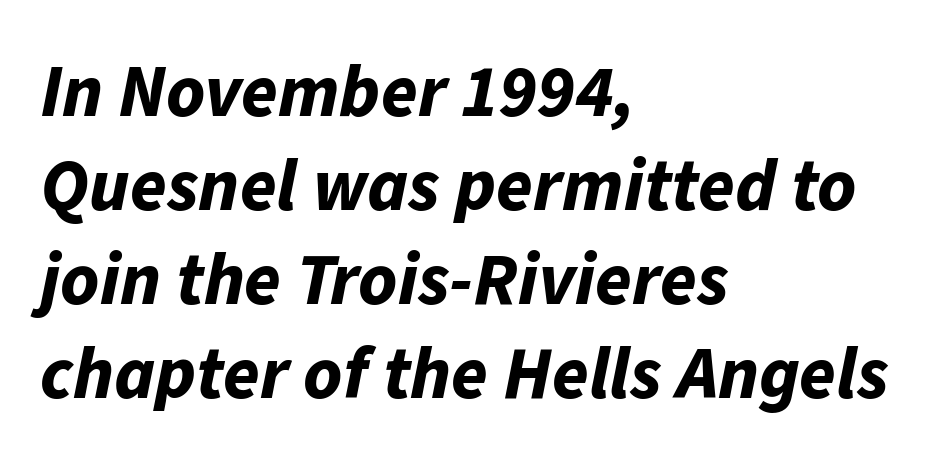
{"italic": "yes", "lean": "right", "slant_degrees": 11, "bold": "yes", "weight": "bold", "width": "normal", "stroke_contrast": "low", "x_height": "medium", "monospaced": "no", "underline": "no", "align": "left", "line_spacing": "normal", "line_spacing_ratio": 1.27, "letter_spacing": "normal", "letter_spacing_em": 0.0, "glyph_px": 74}
